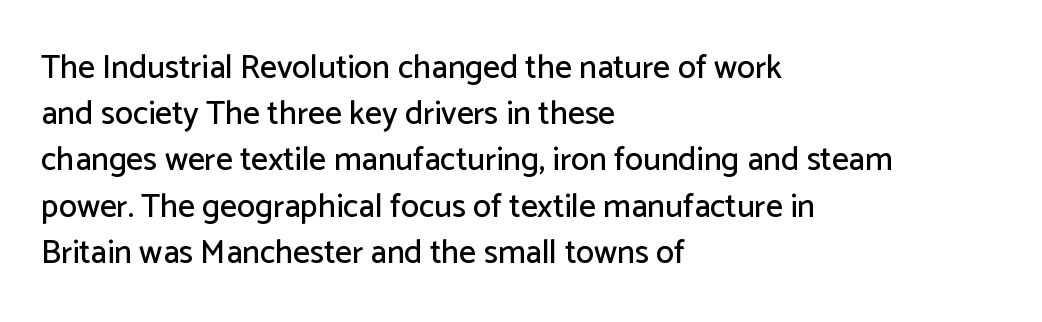
Q: Is the text italic (slanted)? A: No, it is upright.
Q: Is the typeface a serif or a sans-serif typeface? A: Sans-serif.
Q: Is the text underlined? A: No.
Q: How is the paragraph aligned? A: Left-aligned.
Q: Is the spacing between letters normal or unusually wide? A: Normal.
Q: Is the spacing between lines tight, normal or loose? A: Normal.
Q: Width (condensed, normal, or wide)? A: Normal.
Q: Stroke contrast? A: Low.
Q: x-height? A: Medium.
Q: Monospaced? A: No.
